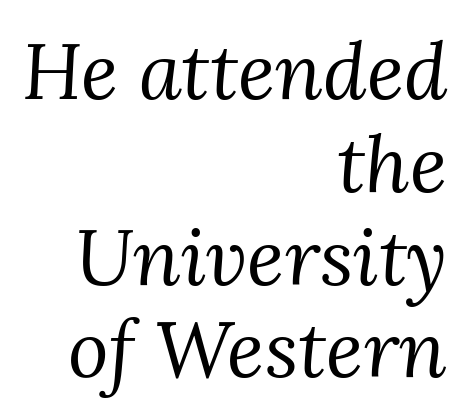
Each line ends at the same right margin while the left side varies. Quick note: italic. The passage shown has conventional tracking throughout. This reads as an unemphasized weight, regular at the heaviest. The font family rendered here belongs to the serif group. The words here are not underlined.
